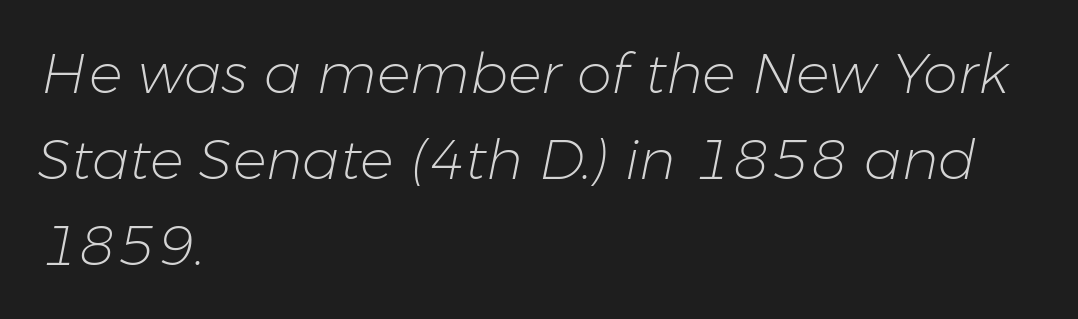
{"italic": "yes", "lean": "right", "slant_degrees": 11, "bold": "no", "weight": "light", "width": "normal", "stroke_contrast": "low", "x_height": "medium", "monospaced": "no", "underline": "no", "align": "left", "line_spacing": "normal", "line_spacing_ratio": 1.54, "letter_spacing": "normal", "letter_spacing_em": 0.0, "glyph_px": 56}
